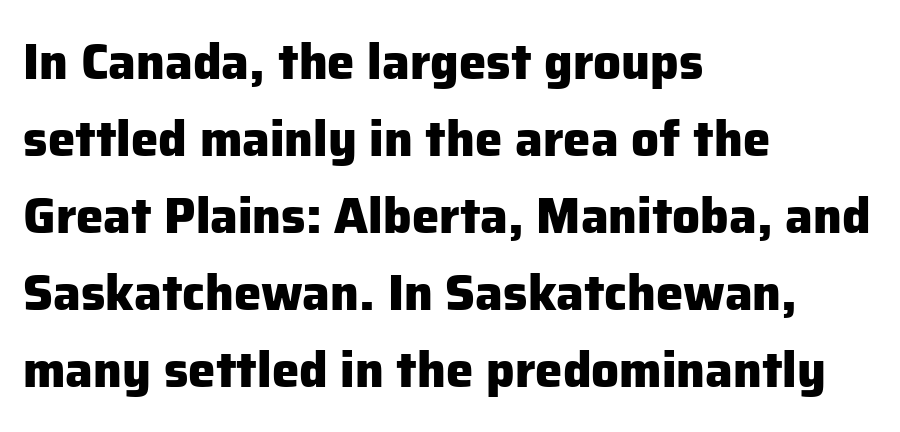
The image shows 49 px heavy sans-serif type, upright; set left-aligned, normal line spacing (1.57x), normal letter spacing, not underlined; low stroke contrast and a medium x-height.
